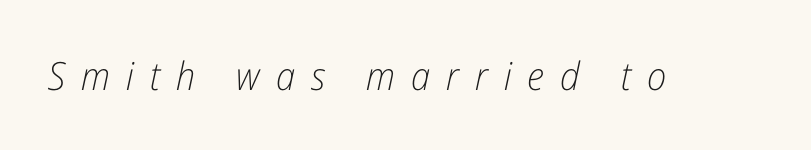
{"italic": "yes", "lean": "right", "slant_degrees": 12, "bold": "no", "weight": "light", "width": "condensed", "stroke_contrast": "low", "x_height": "medium", "monospaced": "no", "underline": "no", "letter_spacing": "wide", "letter_spacing_em": 0.41, "glyph_px": 39}
